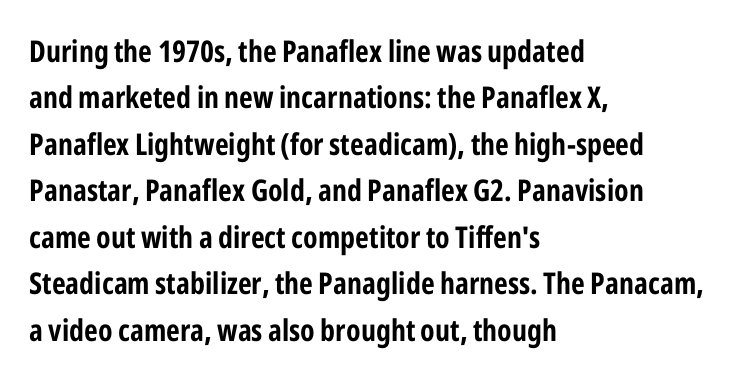
Q: Is the text bold? A: Yes.
Q: Is the text italic (slanted)? A: No, it is upright.
Q: Is the typeface a serif or a sans-serif typeface? A: Sans-serif.
Q: Is the text underlined? A: No.
Q: How is the paragraph aligned? A: Left-aligned.
Q: Is the spacing between letters normal or unusually wide? A: Normal.
Q: Is the spacing between lines tight, normal or loose? A: Normal.
Q: Width (condensed, normal, or wide)? A: Condensed.
Q: Stroke contrast? A: Low.
Q: x-height? A: Medium.
Q: Monospaced? A: No.
